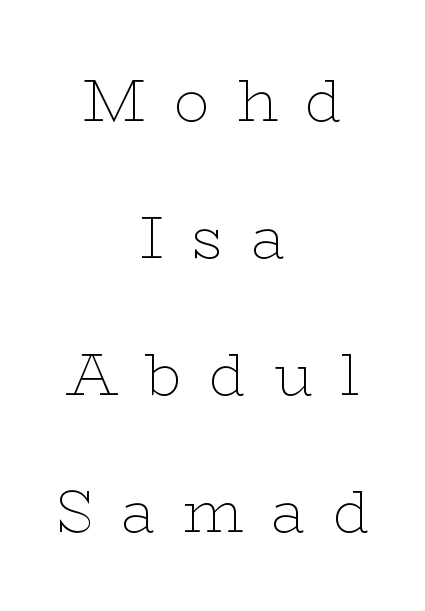
The line-height multiplier appears high, well above default. Compared with typical body copy, the letter spacing here is much looser. This is not heavy type; no bold has been used. The foot of each line stays bare and open. Is the block centered? Yes — each line is placed symmetrically about the middle. Ascenders rise straight up at ninety degrees.
